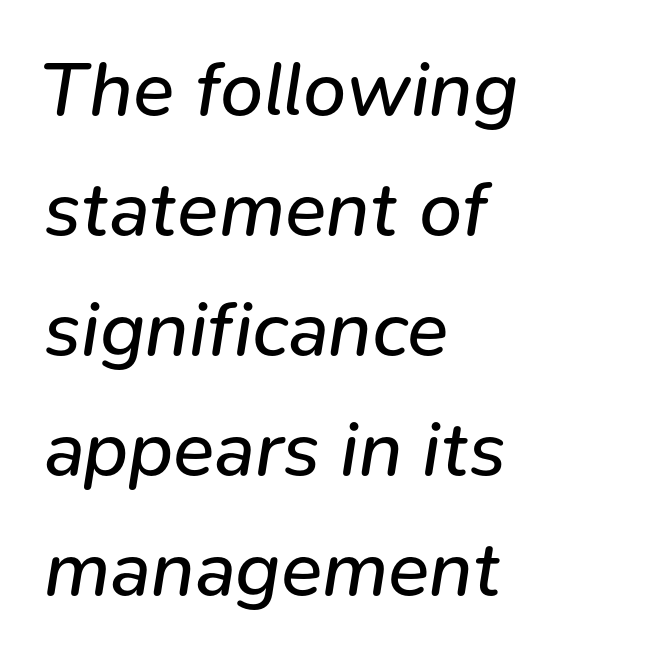
Quick note: italic. Is this a fixed-width face? No — the glyphs have proportional, varying widths. Where is the straight margin? On the left. Vertical stems look standard width or narrower in stroke. Leading matches the norm, producing a regular column. Compared with typical body copy, the letter spacing here is the same.
